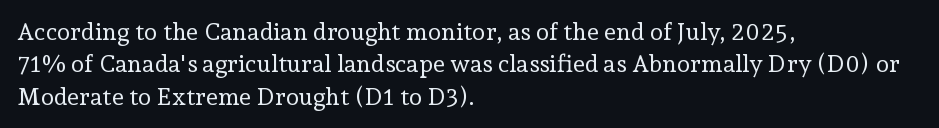
Q: Is the text bold? A: No.
Q: Is the text italic (slanted)? A: No, it is upright.
Q: Is the text underlined? A: No.
Q: How is the paragraph aligned? A: Left-aligned.
Q: Is the spacing between letters normal or unusually wide? A: Normal.
Q: Is the spacing between lines tight, normal or loose? A: Normal.
